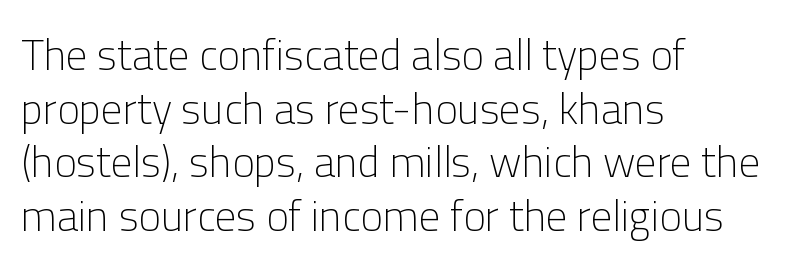
Q: Is the text bold? A: No.
Q: Is the text italic (slanted)? A: No, it is upright.
Q: Is the typeface a serif or a sans-serif typeface? A: Sans-serif.
Q: Is the text underlined? A: No.
Q: How is the paragraph aligned? A: Left-aligned.
Q: Is the spacing between letters normal or unusually wide? A: Normal.
Q: Is the spacing between lines tight, normal or loose? A: Normal.
Q: Width (condensed, normal, or wide)? A: Normal.
Q: Stroke contrast? A: Low.
Q: x-height? A: Medium.
Q: Monospaced? A: No.
